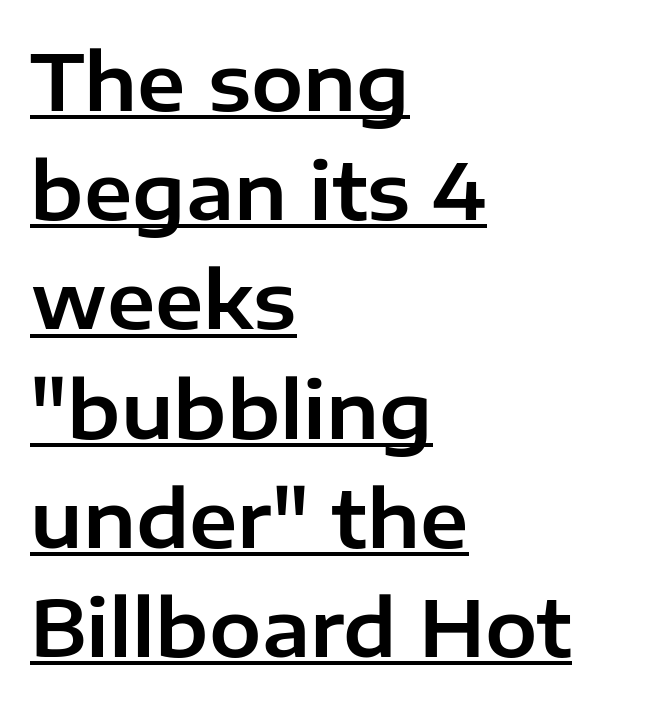
The lines sit at an ordinary, default distance from one another. A typesetter would call this zero additional tracking. Posture: straight, roman, zero tilt. The glyphs are accompanied by a horizontal stroke just below them.
